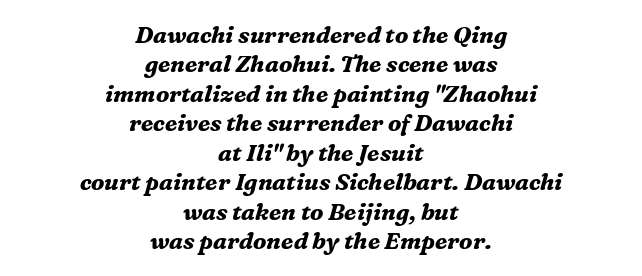
Q: Is the text bold? A: Yes.
Q: Is the text italic (slanted)? A: Yes, it leans right by about 16 degrees.
Q: Is the text underlined? A: No.
Q: How is the paragraph aligned? A: Centered.
Q: Is the spacing between letters normal or unusually wide? A: Normal.
Q: Is the spacing between lines tight, normal or loose? A: Normal.
